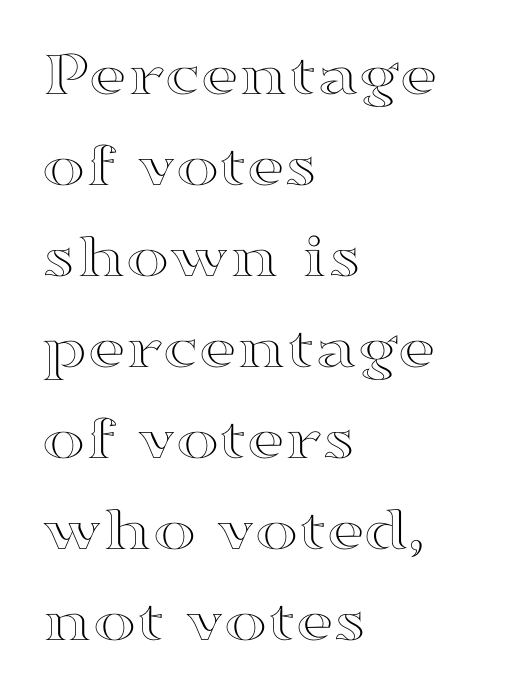
{"italic": "no", "width": "wide", "x_height": "medium", "monospaced": "no", "underline": "no", "align": "left", "line_spacing": "normal", "line_spacing_ratio": 1.4, "letter_spacing": "normal", "letter_spacing_em": 0.0, "glyph_px": 65}
